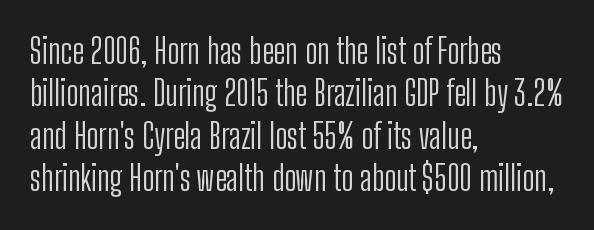
Q: Is the text bold? A: No.
Q: Is the text italic (slanted)? A: No, it is upright.
Q: Is the typeface a serif or a sans-serif typeface? A: Sans-serif.
Q: Is the text underlined? A: No.
Q: How is the paragraph aligned? A: Left-aligned.
Q: Is the spacing between letters normal or unusually wide? A: Normal.
Q: Is the spacing between lines tight, normal or loose? A: Normal.
Q: Width (condensed, normal, or wide)? A: Condensed.
Q: Stroke contrast? A: Low.
Q: x-height? A: Medium.
Q: Monospaced? A: No.
